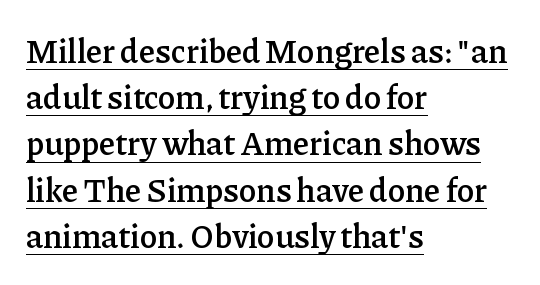
Quick note: interline space is typical. This is moderately heavy type, rendered in semibold. Is the letter spacing exaggerated? No — it looks like the ordinary default. Underlined type. The type family on display is of the serif kind. These lines are rendered in a variable-pitch font.
